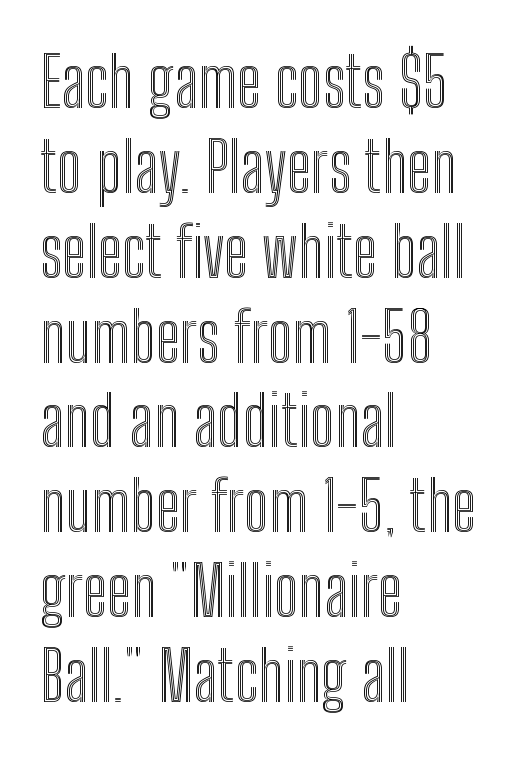
The image shows 69 px condensed type, upright; set left-aligned, line spacing 1.23x, normal letter spacing, not underlined; a medium x-height.
